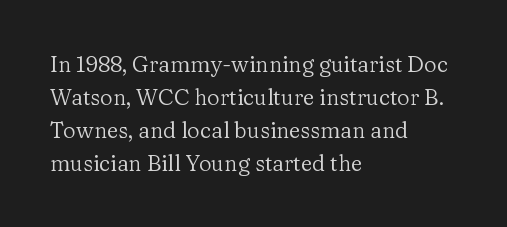
The image shows 22 px text type, upright; set left-aligned, normal line spacing (1.5x), normal letter spacing, not underlined.
